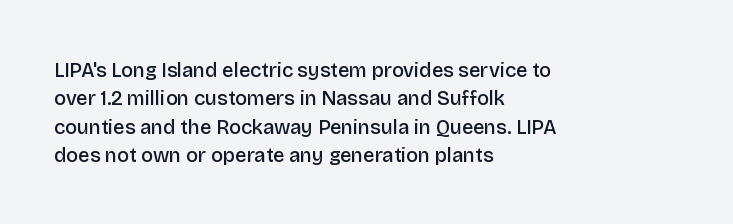
{"italic": "no", "bold": "semi", "underline": "no", "align": "left", "line_spacing": "normal", "line_spacing_ratio": 1.42, "letter_spacing": "normal", "letter_spacing_em": 0.0, "glyph_px": 20}
